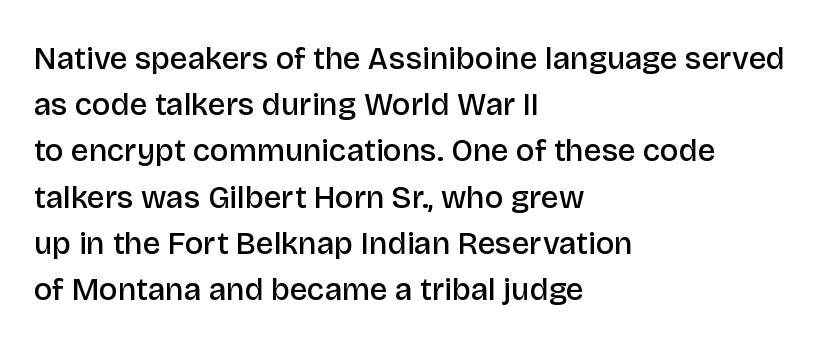
Q: Is the text bold? A: Semi-bold.
Q: Is the text italic (slanted)? A: No, it is upright.
Q: Is the typeface a serif or a sans-serif typeface? A: Sans-serif.
Q: Is the text underlined? A: No.
Q: How is the paragraph aligned? A: Left-aligned.
Q: Is the spacing between letters normal or unusually wide? A: Normal.
Q: Is the spacing between lines tight, normal or loose? A: Normal.
Q: Width (condensed, normal, or wide)? A: Normal.
Q: Stroke contrast? A: Low.
Q: x-height? A: Large.
Q: Monospaced? A: No.
